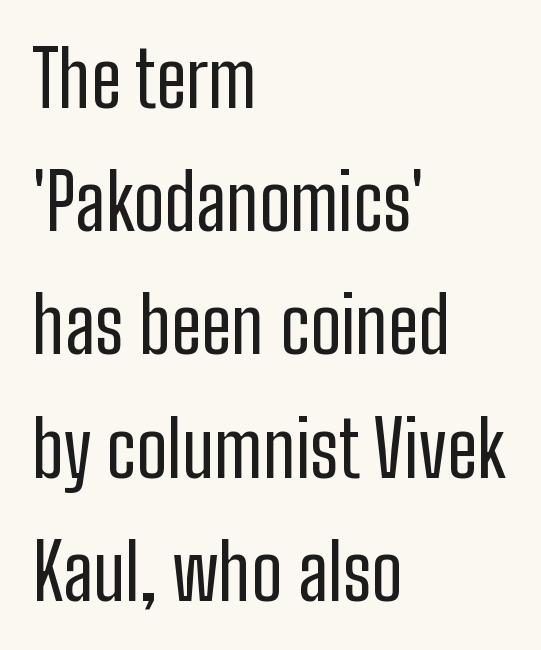
Posture: upright roman. The passage is arranged the way most books set body copy — flush left. Character widths vary here, with narrow letters taking less room than wide ones. The rendering uses a moderate line-height, typical for paragraphs.
